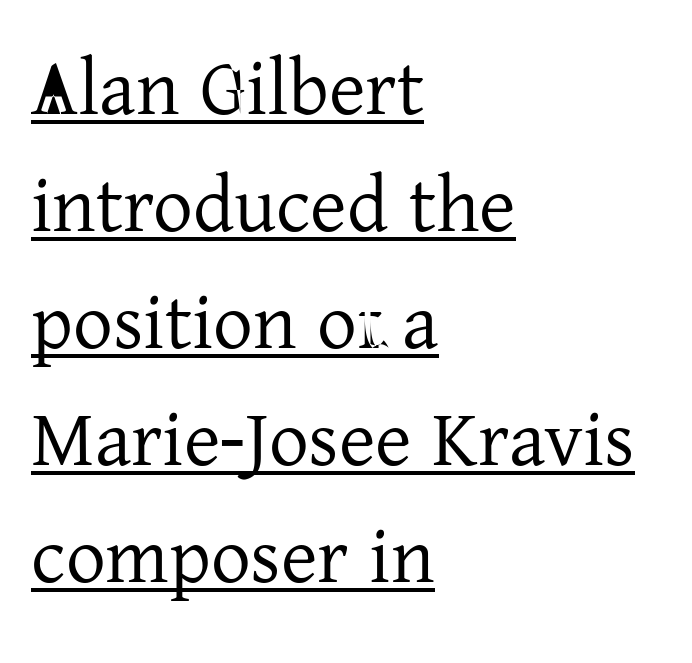
{"serif": "yes", "italic": "no", "bold": "no", "weight": "regular", "width": "normal", "stroke_contrast": "low", "x_height": "medium", "monospaced": "no", "underline": "yes", "align": "left", "line_spacing": "normal", "line_spacing_ratio": 1.48, "letter_spacing": "normal", "letter_spacing_em": 0.0, "glyph_px": 79}
